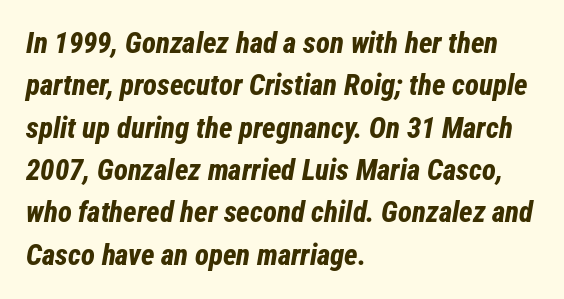
The compositor pushed each line to the left boundary. The strokes are fattened all the way to bold. Any mark beneath the type? The region is blank. Tracking here is standard; glyphs follow each other at the usual distance. The rows are spaced the way most documents space them. Tall strokes in this sample are angled rather than plumb.
